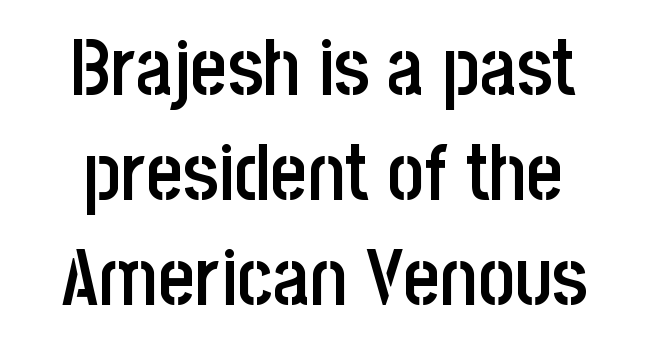
Q: Is the text bold? A: Semi-bold.
Q: Is the text italic (slanted)? A: No, it is upright.
Q: Is the typeface a serif or a sans-serif typeface? A: Sans-serif.
Q: Is the text underlined? A: No.
Q: How is the paragraph aligned? A: Centered.
Q: Is the spacing between letters normal or unusually wide? A: Normal.
Q: Is the spacing between lines tight, normal or loose? A: Normal.
Q: Width (condensed, normal, or wide)? A: Condensed.
Q: Stroke contrast? A: Low.
Q: x-height? A: Large.
Q: Monospaced? A: No.
